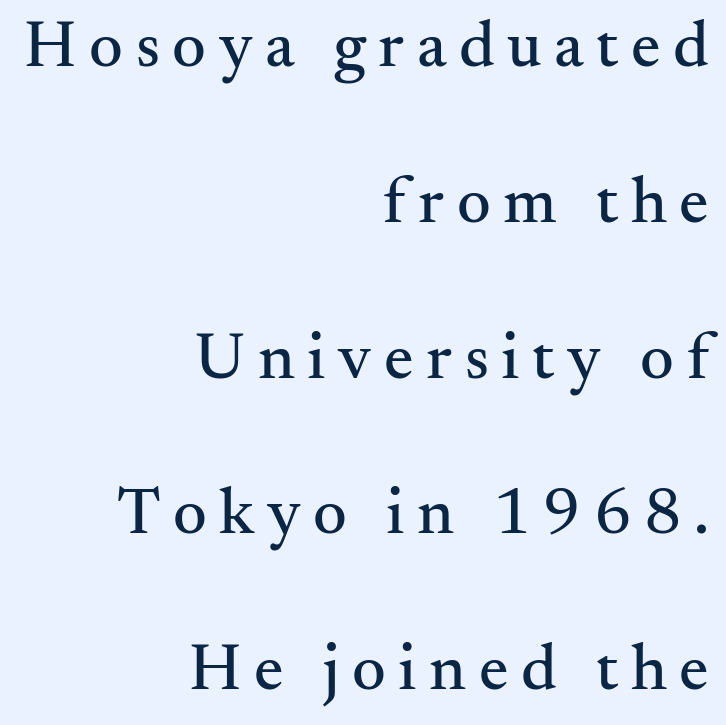
Rule under the text: the space is simply empty. Ordinary non-slanted type is in use. Compared with typical paragraphs, the rows here are farther apart. Alignment: flush right. In terms of letterform style, serifs are clearly present.
